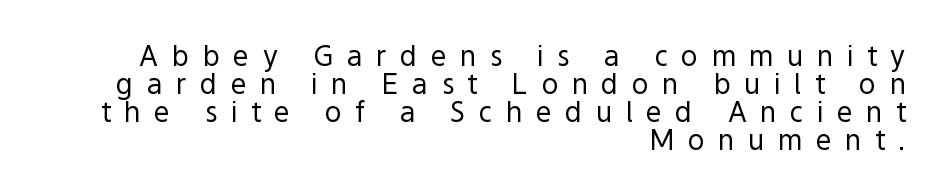
{"serif": "no", "italic": "no", "bold": "no", "weight": "regular", "width": "normal", "x_height": "medium", "monospaced": "no", "underline": "no", "align": "right", "line_spacing": "tight", "line_spacing_ratio": 1.0, "letter_spacing": "wide", "letter_spacing_em": 0.48, "glyph_px": 28}
